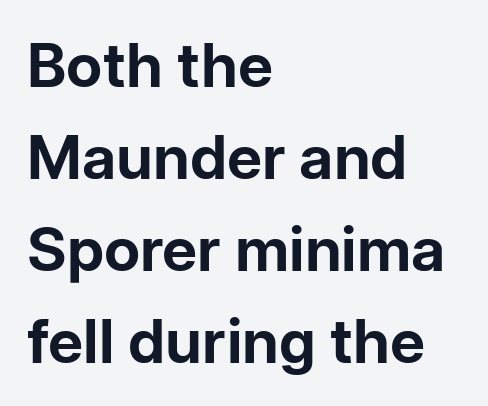
Each letter keeps its own natural width here, so spacing adapts to shape. Baseline-to-baseline distance is the conventional proportion of letter height. Which margin do the lines hug? The left one — the right edge is uneven. Notice how thick the strokes are: this is what a full bold looks like. The passage shown is not underscored anywhere. Caption: standard tracking, unaltered.
